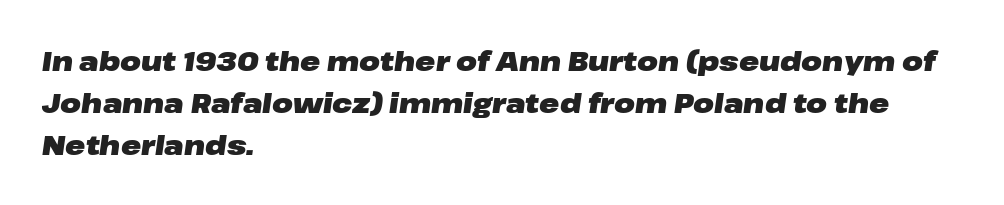
The image shows 27 px bold type, italic (leaning right); set left-aligned, normal line spacing (1.55x), normal letter spacing, not underlined.
